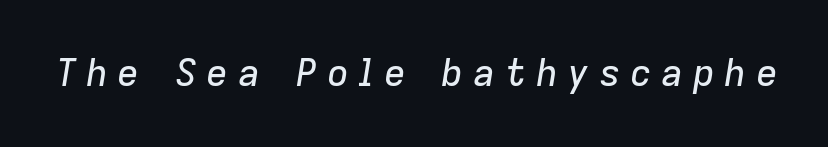
Q: Is the text italic (slanted)? A: Yes, it leans right by about 9 degrees.
Q: Is the text underlined? A: No.
Q: Is the spacing between letters normal or unusually wide? A: Unusually wide.
Q: Width (condensed, normal, or wide)? A: Normal.
Q: Stroke contrast? A: Low.
Q: x-height? A: Medium.
Q: Monospaced? A: No.
